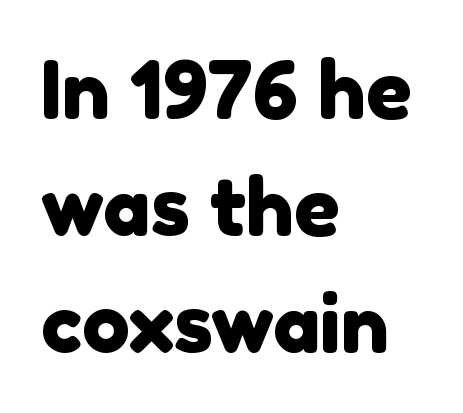
Q: Is the typeface a serif or a sans-serif typeface? A: Sans-serif.
Q: Is the text underlined? A: No.
Q: How is the paragraph aligned? A: Left-aligned.
Q: Is the spacing between letters normal or unusually wide? A: Normal.
Q: Is the spacing between lines tight, normal or loose? A: Normal.
Q: Width (condensed, normal, or wide)? A: Normal.
Q: x-height? A: Medium.
Q: Monospaced? A: No.
